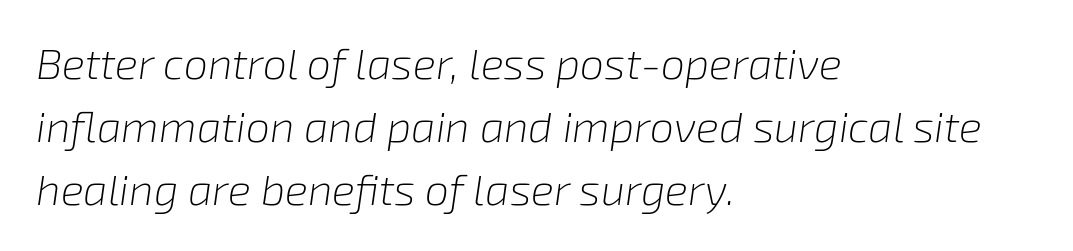
Compared with typical paragraphs, the rows here are spaced about the same. A typesetter would call this proportional, since set widths differ per character. Short note: letters normally spaced. Heft: none added — not bold. Teacher's note: observe the even left margin — that is flush-left alignment.
